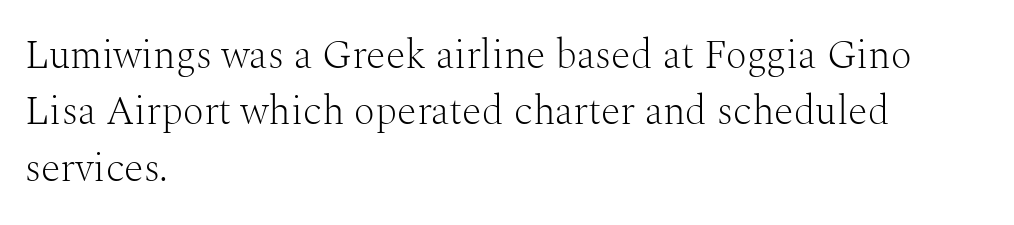
The image shows 40 px light serif type, upright; set left-aligned, normal line spacing (1.41x), normal letter spacing, not underlined; medium stroke contrast and a medium x-height.
